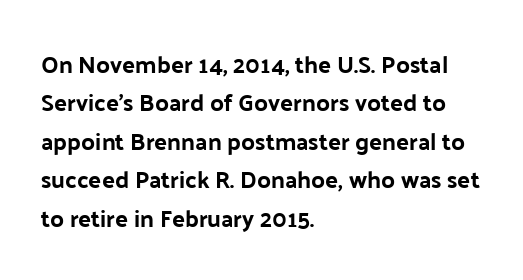
The image shows 24 px bold type, upright; set left-aligned, normal line spacing (1.6x), normal letter spacing, not underlined.
